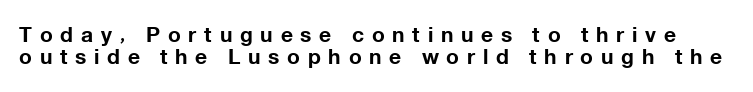
Whoever set this chose condensed vertical rhythm over breathing room. Posture: upright roman. How heavy is the stroke? Heavy — this is a bold. Is the letter spacing exaggerated? Yes — the characters are pushed far apart. Decoration check: the copy has no underline.
